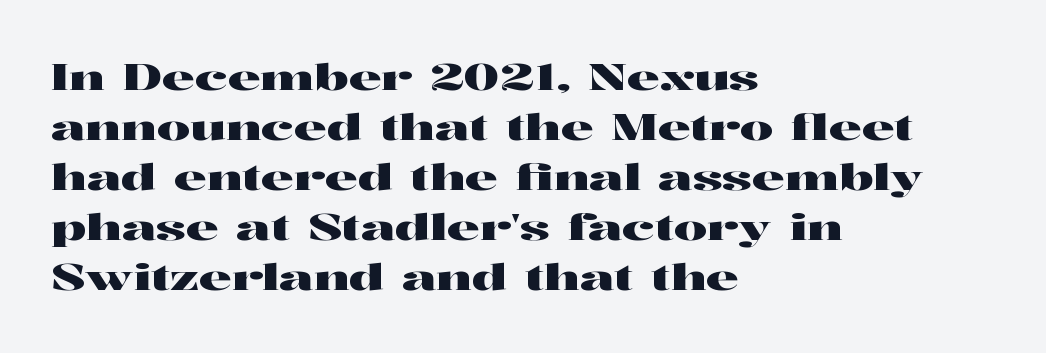
{"serif": "yes", "italic": "no", "width": "wide", "stroke_contrast": "high", "x_height": "medium", "monospaced": "no", "underline": "no", "align": "left", "line_spacing": "normal", "line_spacing_ratio": 1.35, "letter_spacing": "normal", "letter_spacing_em": 0.0, "glyph_px": 37}
